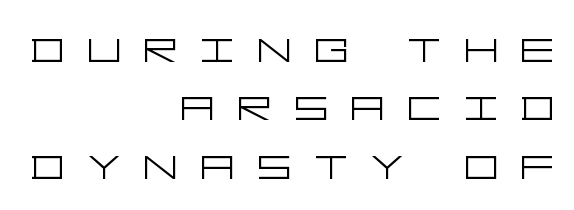
The image shows 54 px light, wide sans-serif type, upright; set right-aligned, tight line spacing (1.08x), unusually wide letter spacing (+0.41 em), not underlined; low stroke contrast and a large x-height.
